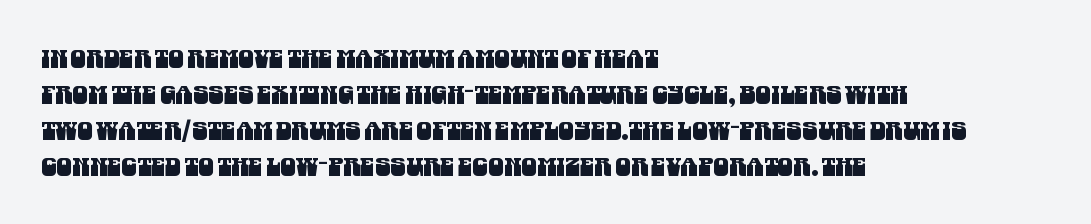
Casual observation: everything's shoved over to the left. In terms of letterspacing, this is plain default setting. The zone under the glyphs is completely vacant. This sample keeps an unexceptional amount of space between lines.
